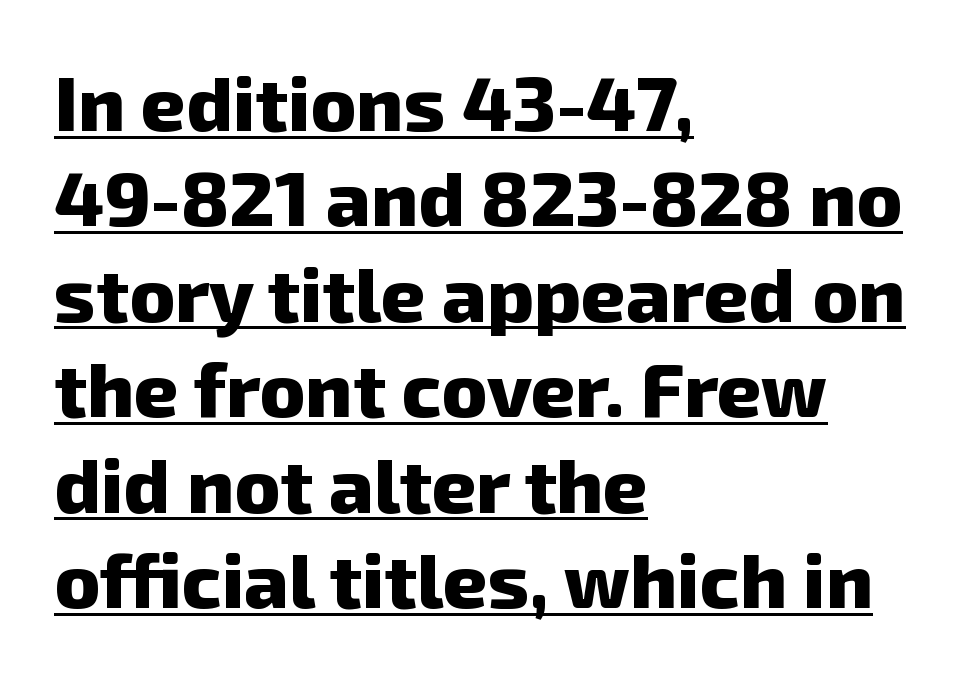
{"serif": "no", "bold": "yes", "weight": "heavy", "width": "normal", "stroke_contrast": "low", "x_height": "medium", "monospaced": "no", "underline": "yes", "align": "left", "line_spacing_ratio": 1.24, "letter_spacing": "normal", "letter_spacing_em": 0.0, "glyph_px": 77}
